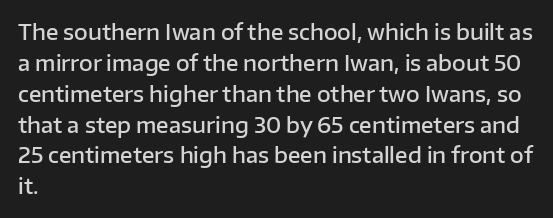
Q: Is the text bold? A: Semi-bold.
Q: Is the text italic (slanted)? A: No, it is upright.
Q: Is the text underlined? A: No.
Q: How is the paragraph aligned? A: Left-aligned.
Q: Is the spacing between letters normal or unusually wide? A: Normal.
Q: Is the spacing between lines tight, normal or loose? A: Normal.
